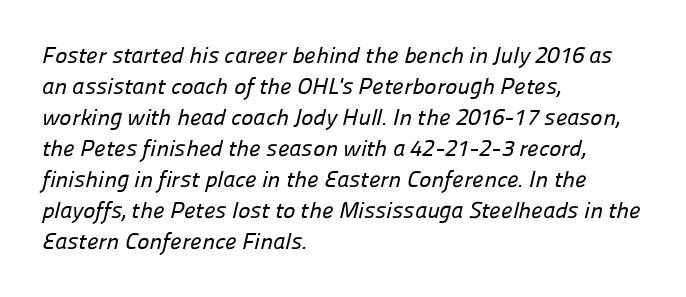
{"underline": "no", "align": "left", "line_spacing": "normal", "line_spacing_ratio": 1.35, "letter_spacing": "normal", "letter_spacing_em": 0.0, "glyph_px": 23}
